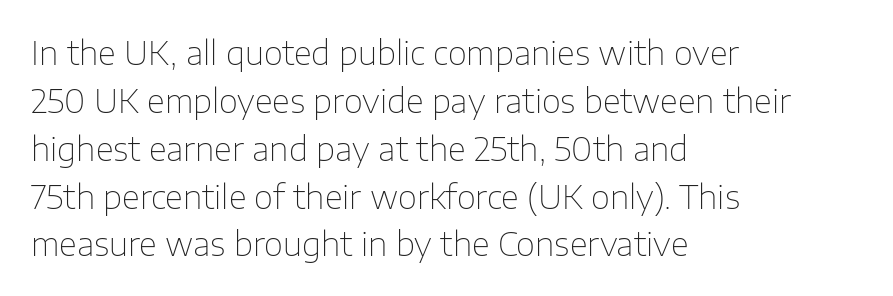
A classic flush-left, rag-right setting is used for this passage. The letterforms sit shoulder to shoulder at normal distance. Looks like regular typesetting: each glyph gets only the width it needs. A roman cut, with each character standing at attention. Check under the words: just untouched page.
